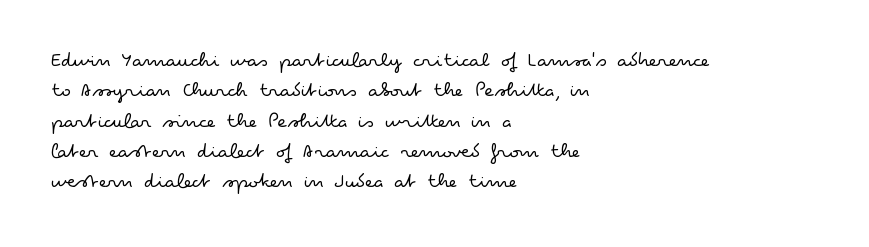
A quiet, ordinary-to-light weight characterises the typeface. The text block is weighted toward the left margin, trailing off unevenly rightward. This rendering leaves character spacing at its baseline value. Characters remain perfectly vertical along every line. The strip under each line holds only bare page.
